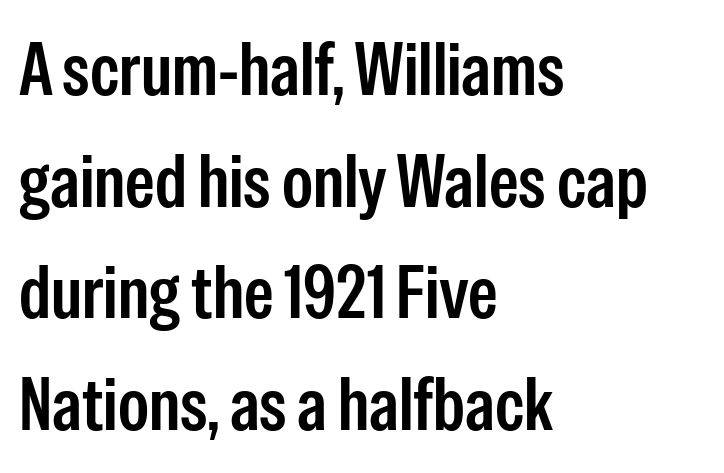
Q: Is the text italic (slanted)? A: No, it is upright.
Q: Is the typeface a serif or a sans-serif typeface? A: Sans-serif.
Q: Is the text underlined? A: No.
Q: How is the paragraph aligned? A: Left-aligned.
Q: Is the spacing between letters normal or unusually wide? A: Normal.
Q: Is the spacing between lines tight, normal or loose? A: Normal.
Q: Width (condensed, normal, or wide)? A: Condensed.
Q: Stroke contrast? A: Low.
Q: x-height? A: Medium.
Q: Monospaced? A: No.
